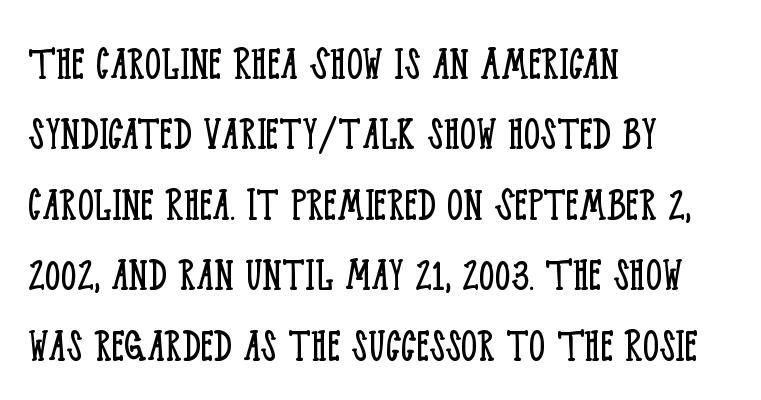
The image shows 51 px light, condensed serif type, upright; set left-aligned, normal line spacing (1.38x), normal letter spacing, not underlined; low stroke contrast and a large x-height.
